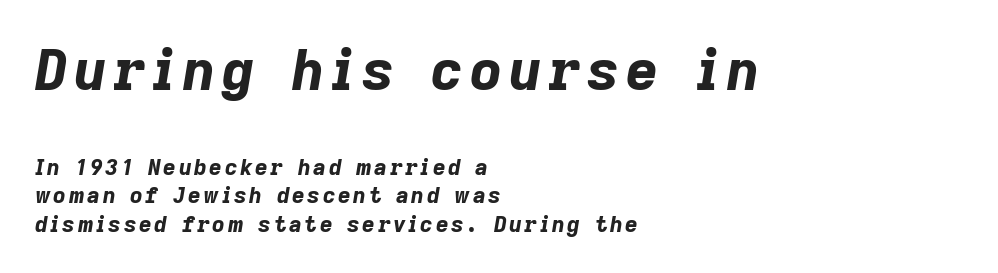
The image shows 56 px bold type, italic (leaning right); set left-aligned, normal line spacing (1.3x), not underlined; the first (top) block is 2.55x larger; low stroke contrast and a medium x-height.
